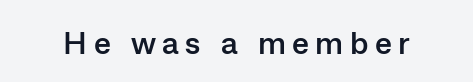
The image shows 32 px semibold sans-serif type, upright; set unusually wide letter spacing (+0.2 em), not underlined; low stroke contrast and a medium x-height.
